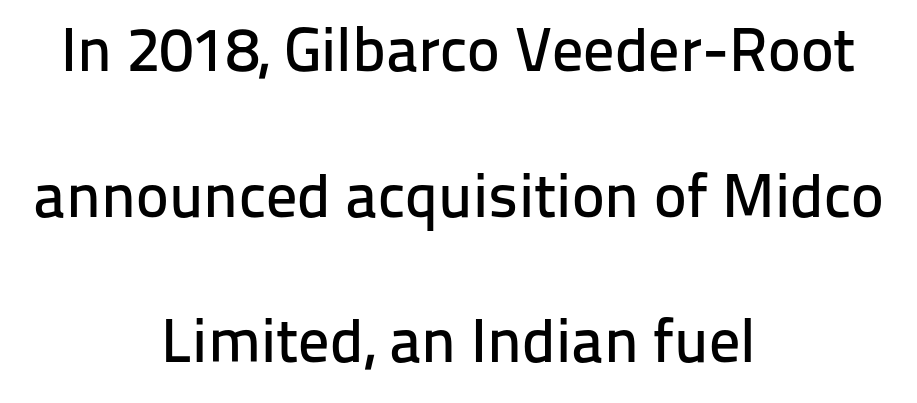
{"serif": "no", "italic": "no", "width": "normal", "stroke_contrast": "low", "x_height": "medium", "monospaced": "no", "underline": "no", "align": "center", "line_spacing": "loose", "line_spacing_ratio": 2.35, "letter_spacing": "normal", "letter_spacing_em": 0.0, "glyph_px": 62}
